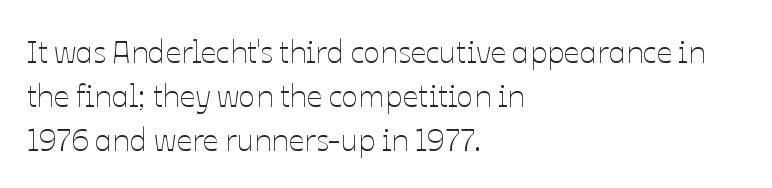
Anything drawn beneath the words? Only blank space. These lines stack with their left ends in a neat column. Character widths vary here, with narrow letters taking less room than wide ones. Weight: in the light-to-regular range. Nope, not italic — everything's standing straight.
